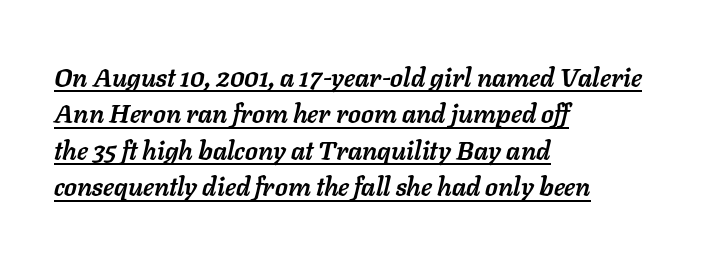
The image shows 26 px bold type, italic (leaning right); set left-aligned, normal line spacing (1.4x), normal letter spacing, underlined.
